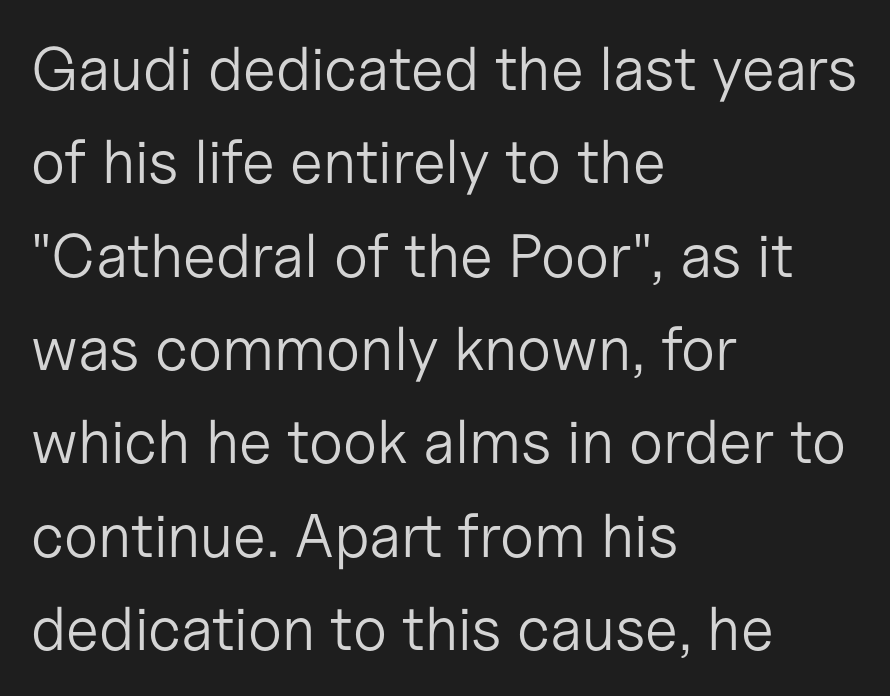
{"serif": "no", "italic": "no", "bold": "no", "weight": "light", "width": "normal", "stroke_contrast": "low", "x_height": "medium", "monospaced": "no", "underline": "no", "align": "left", "line_spacing": "normal", "line_spacing_ratio": 1.53, "letter_spacing": "normal", "letter_spacing_em": 0.0, "glyph_px": 61}
